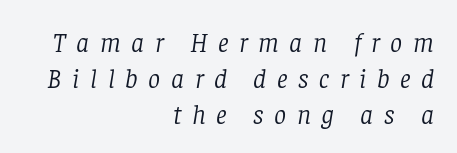
Q: Is the text bold? A: No.
Q: Is the text italic (slanted)? A: Yes, it leans right by about 8 degrees.
Q: Is the text underlined? A: No.
Q: How is the paragraph aligned? A: Right-aligned.
Q: Is the spacing between letters normal or unusually wide? A: Unusually wide.
Q: Is the spacing between lines tight, normal or loose? A: Normal.
